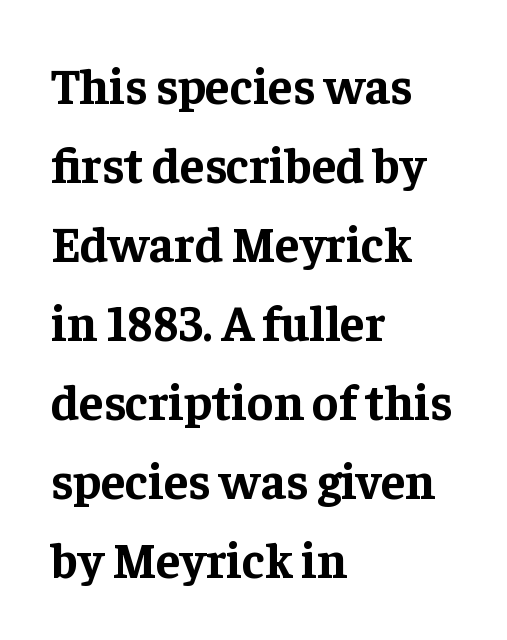
Q: Is the text bold? A: Yes.
Q: Is the text italic (slanted)? A: No, it is upright.
Q: Is the typeface a serif or a sans-serif typeface? A: Serif.
Q: Is the text underlined? A: No.
Q: How is the paragraph aligned? A: Left-aligned.
Q: Is the spacing between letters normal or unusually wide? A: Normal.
Q: Is the spacing between lines tight, normal or loose? A: Normal.
Q: Width (condensed, normal, or wide)? A: Normal.
Q: Stroke contrast? A: Low.
Q: x-height? A: Medium.
Q: Monospaced? A: No.
